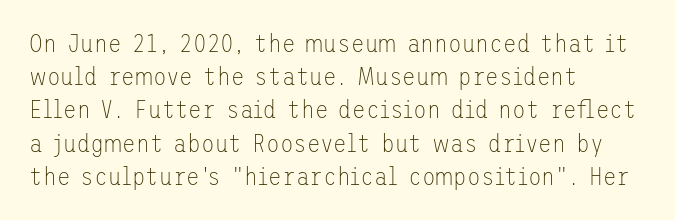
{"italic": "no", "bold": "no", "underline": "no", "align": "left", "line_spacing": "normal", "line_spacing_ratio": 1.33, "letter_spacing": "normal", "letter_spacing_em": 0.0, "glyph_px": 25}
